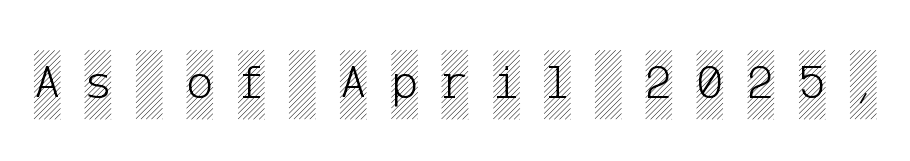
{"italic": "no", "width": "condensed", "x_height": "large", "underline": "no", "letter_spacing": "wide", "letter_spacing_em": 0.49, "glyph_px": 50}
